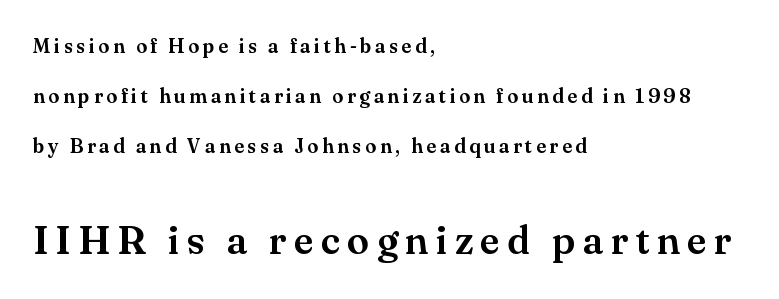
Q: Is the text italic (slanted)? A: No, it is upright.
Q: Is the typeface a serif or a sans-serif typeface? A: Serif.
Q: Is the text underlined? A: No.
Q: How is the paragraph aligned? A: Left-aligned.
Q: Is the spacing between lines tight, normal or loose? A: Loose.
Q: Which block of text is set in a larger size, the first (top) or the second (bottom)? A: The second (bottom) one.
Q: Width (condensed, normal, or wide)? A: Normal.
Q: Stroke contrast? A: Medium.
Q: x-height? A: Small.
Q: Monospaced? A: No.
